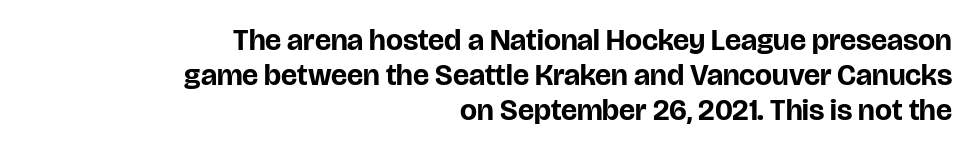
Q: Is the text bold? A: Yes.
Q: Is the text italic (slanted)? A: No, it is upright.
Q: Is the typeface a serif or a sans-serif typeface? A: Sans-serif.
Q: Is the text underlined? A: No.
Q: How is the paragraph aligned? A: Right-aligned.
Q: Is the spacing between letters normal or unusually wide? A: Normal.
Q: Width (condensed, normal, or wide)? A: Normal.
Q: Stroke contrast? A: Low.
Q: x-height? A: Large.
Q: Monospaced? A: No.
